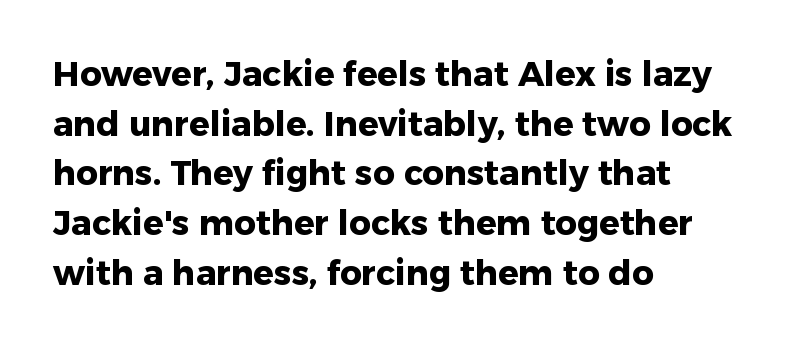
{"serif": "no", "italic": "no", "bold": "yes", "weight": "heavy", "width": "normal", "stroke_contrast": "low", "x_height": "medium", "monospaced": "no", "underline": "no", "align": "left", "line_spacing": "normal", "line_spacing_ratio": 1.46, "letter_spacing": "normal", "letter_spacing_em": 0.0, "glyph_px": 34}
